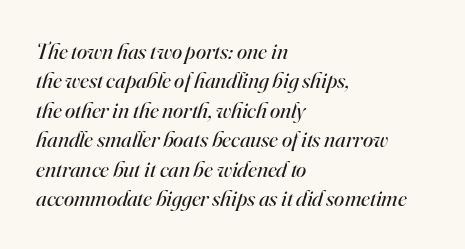
Q: Is the text bold? A: No.
Q: Is the text italic (slanted)? A: Yes, it leans right by about 16 degrees.
Q: Is the text underlined? A: No.
Q: How is the paragraph aligned? A: Left-aligned.
Q: Is the spacing between letters normal or unusually wide? A: Normal.
Q: Is the spacing between lines tight, normal or loose? A: Normal.
